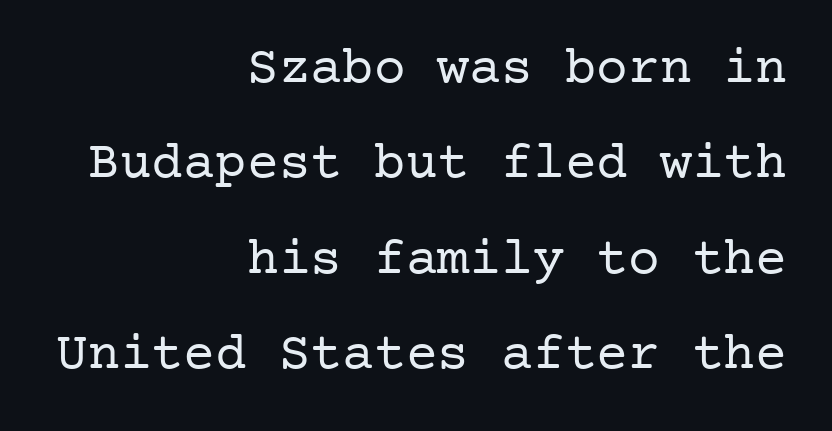
Q: Is the text bold? A: No.
Q: Is the text italic (slanted)? A: No, it is upright.
Q: Is the typeface a serif or a sans-serif typeface? A: Serif.
Q: Is the text underlined? A: No.
Q: How is the paragraph aligned? A: Right-aligned.
Q: Is the spacing between letters normal or unusually wide? A: Normal.
Q: Width (condensed, normal, or wide)? A: Normal.
Q: Stroke contrast? A: Low.
Q: x-height? A: Medium.
